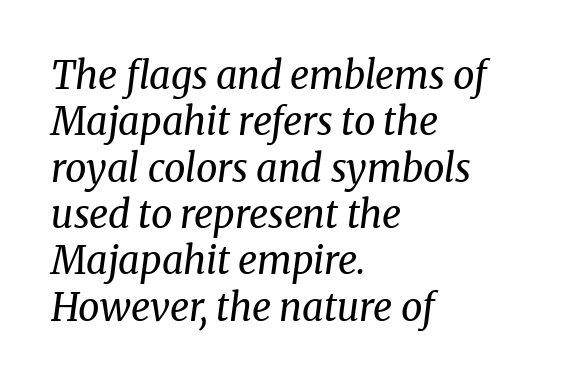
The image shows 38 px regular-weight serif type, italic (leaning right); set left-aligned, line spacing 1.22x, normal letter spacing, not underlined; medium stroke contrast and a medium x-height.
